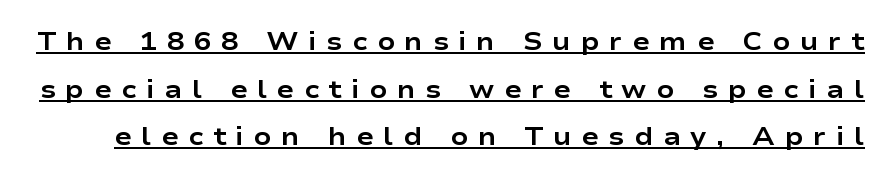
Compared with undecorated copy, this sample adds a rule below the words. The letterforms stand isolated, each surrounded by extra space. In terms of weight, the rendering is a true, heavy bold. If you drew a line through each stem, it would be perfectly vertical.
